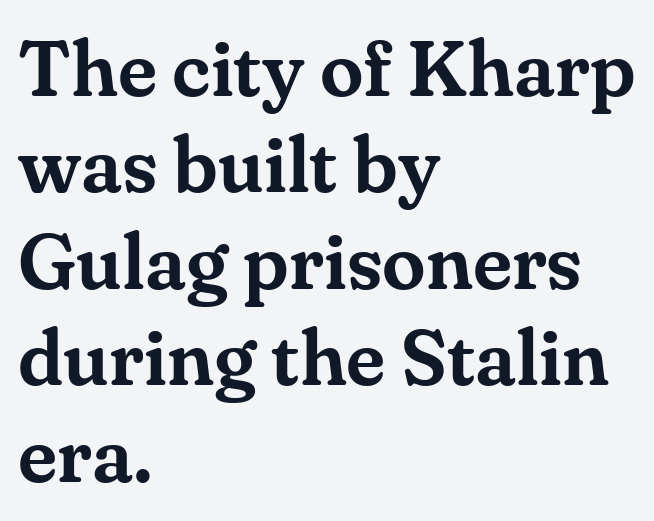
The image shows 79 px serif type, upright; set left-aligned, line spacing 1.22x, normal letter spacing, not underlined; medium stroke contrast and a small x-height.
